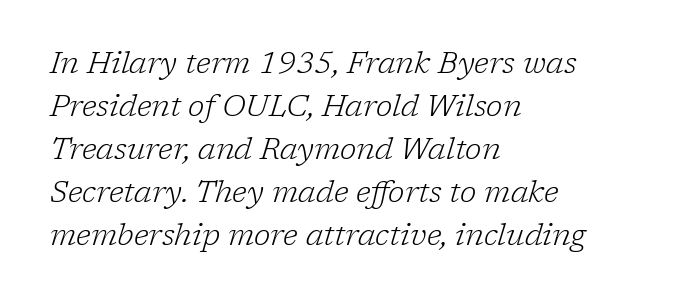
{"serif": "yes", "italic": "yes", "lean": "right", "slant_degrees": 17, "bold": "no", "weight": "light", "width": "normal", "stroke_contrast": "low", "x_height": "medium", "monospaced": "no", "underline": "no", "align": "left", "line_spacing": "normal", "line_spacing_ratio": 1.43, "letter_spacing": "normal", "letter_spacing_em": 0.0, "glyph_px": 30}
